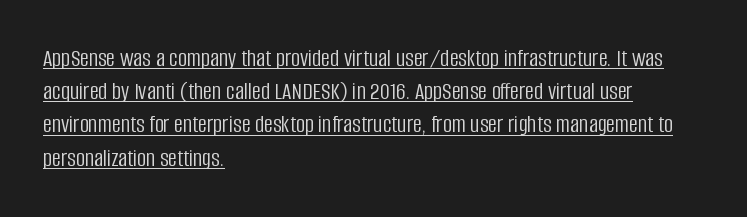
The image shows 25 px text type, upright; set left-aligned, normal line spacing (1.33x), normal letter spacing, underlined.
